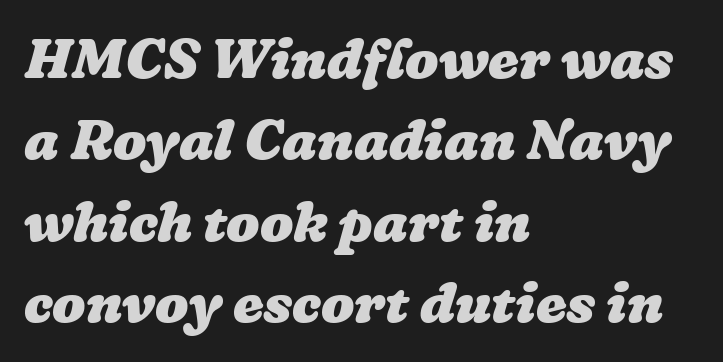
The image shows 55 px heavy, wide type; set left-aligned, normal line spacing (1.48x), normal letter spacing, not underlined; low stroke contrast and a medium x-height.
